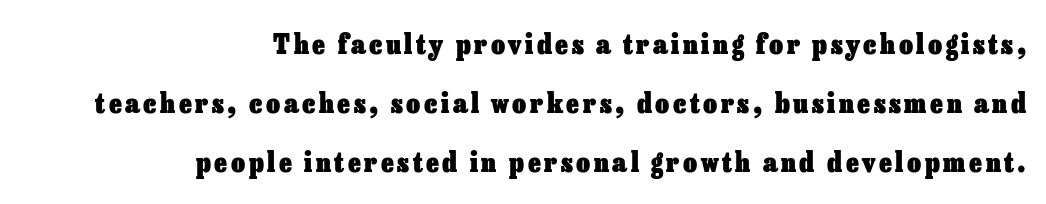
Q: Is the text bold? A: Yes.
Q: Is the text italic (slanted)? A: No, it is upright.
Q: Is the text underlined? A: No.
Q: How is the paragraph aligned? A: Right-aligned.
Q: Is the spacing between lines tight, normal or loose? A: Loose.
